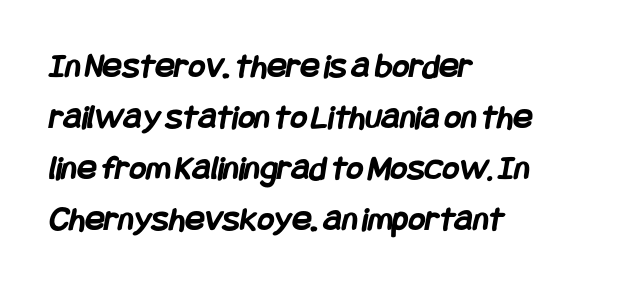
Rule under the text: the space is simply empty. Left-aligned paragraph, ragged on the right. The lines sit at an ordinary, default distance from one another. Nothing sits at the stroke ends, so this counts as sans-serif.
